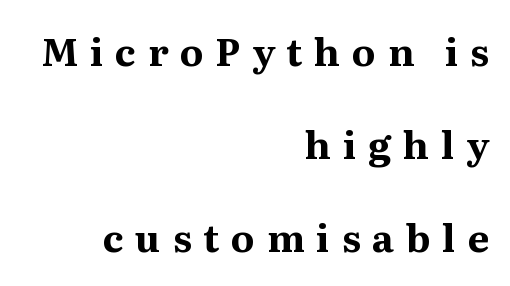
Q: Is the text bold? A: Yes.
Q: Is the text italic (slanted)? A: No, it is upright.
Q: Is the typeface a serif or a sans-serif typeface? A: Serif.
Q: Is the text underlined? A: No.
Q: How is the paragraph aligned? A: Right-aligned.
Q: Is the spacing between letters normal or unusually wide? A: Unusually wide.
Q: Is the spacing between lines tight, normal or loose? A: Loose.
Q: Width (condensed, normal, or wide)? A: Normal.
Q: Stroke contrast? A: Medium.
Q: x-height? A: Medium.
Q: Monospaced? A: No.
